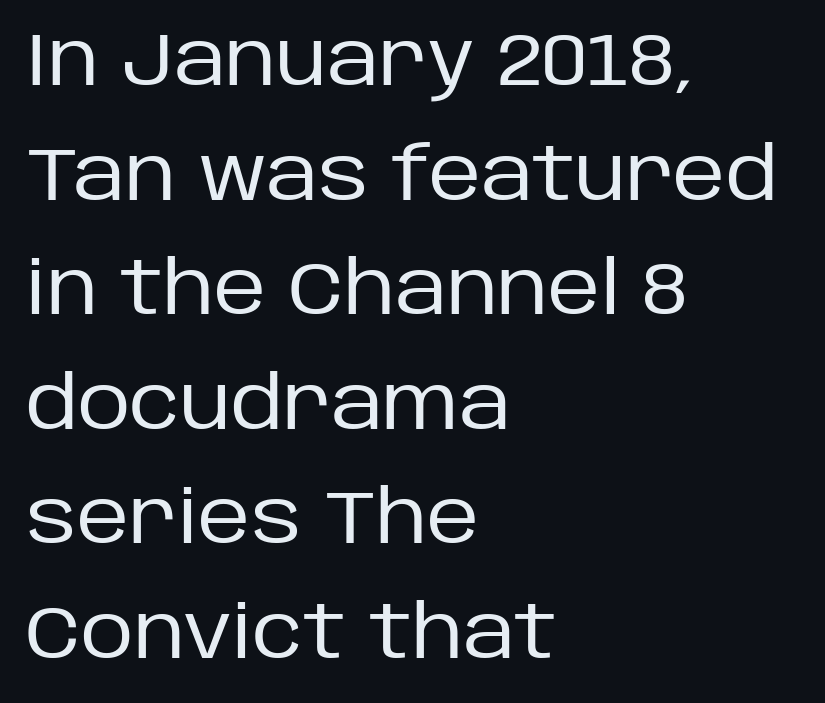
Q: Is the text bold? A: No.
Q: Is the text italic (slanted)? A: No, it is upright.
Q: Is the typeface a serif or a sans-serif typeface? A: Sans-serif.
Q: Is the text underlined? A: No.
Q: How is the paragraph aligned? A: Left-aligned.
Q: Is the spacing between letters normal or unusually wide? A: Normal.
Q: Is the spacing between lines tight, normal or loose? A: Normal.
Q: Width (condensed, normal, or wide)? A: Normal.
Q: Stroke contrast? A: Low.
Q: x-height? A: Large.
Q: Monospaced? A: No.
